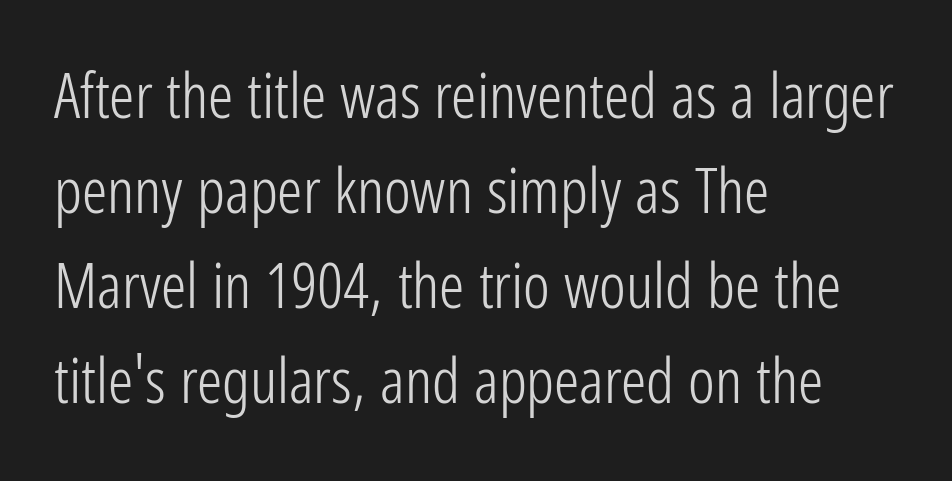
{"serif": "no", "italic": "no", "bold": "no", "weight": "light", "width": "condensed", "stroke_contrast": "low", "x_height": "medium", "monospaced": "no", "underline": "no", "align": "left", "line_spacing": "normal", "line_spacing_ratio": 1.51, "letter_spacing": "normal", "letter_spacing_em": 0.0, "glyph_px": 63}
